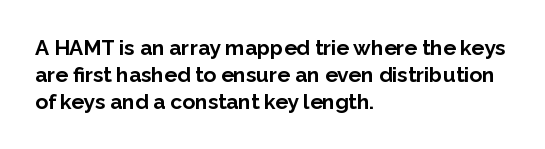
Q: Is the text bold? A: Yes.
Q: Is the text italic (slanted)? A: No, it is upright.
Q: Is the text underlined? A: No.
Q: How is the paragraph aligned? A: Left-aligned.
Q: Is the spacing between letters normal or unusually wide? A: Normal.
Q: Is the spacing between lines tight, normal or loose? A: Normal.
